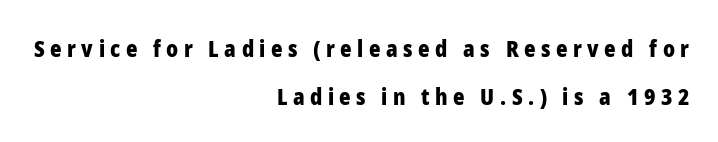
{"italic": "no", "bold": "yes", "underline": "no", "align": "right", "line_spacing": "loose", "line_spacing_ratio": 2.18, "letter_spacing": "wide", "letter_spacing_em": 0.25, "glyph_px": 22}
